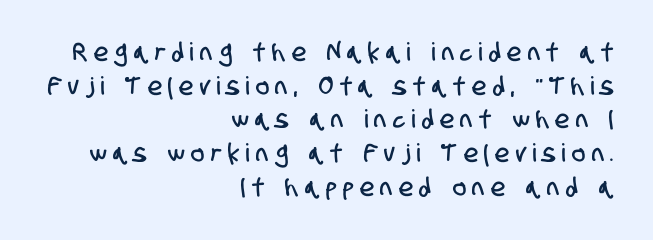
The image shows 25 px text type; set right-aligned, normal line spacing (1.35x), unusually wide letter spacing (+0.27 em), not underlined.
